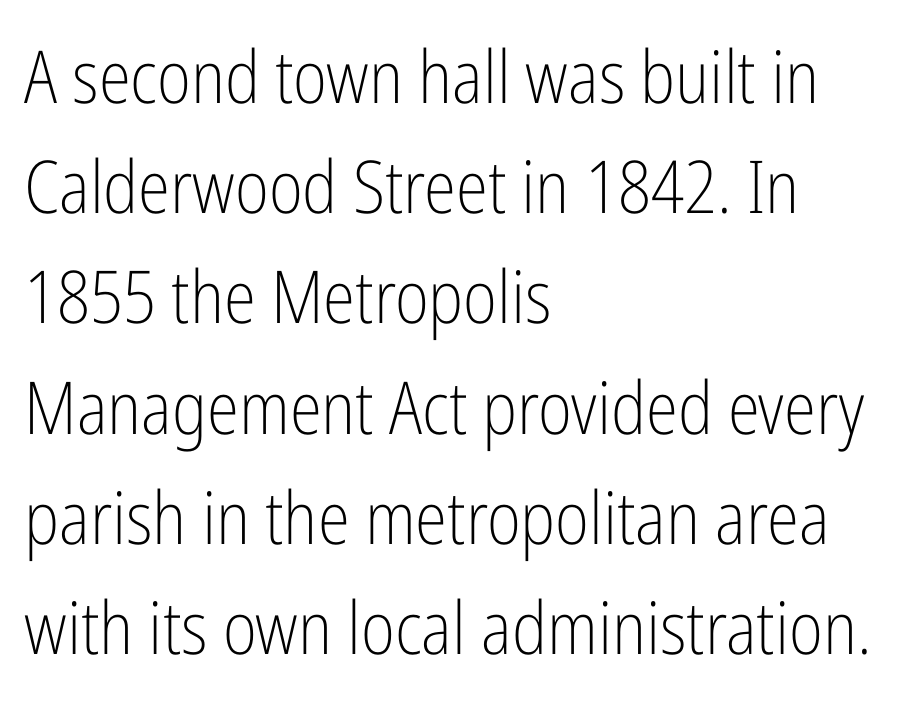
{"serif": "no", "italic": "no", "bold": "no", "weight": "light", "width": "condensed", "stroke_contrast": "low", "x_height": "medium", "monospaced": "no", "underline": "no", "align": "left", "line_spacing": "normal", "line_spacing_ratio": 1.51, "letter_spacing": "normal", "letter_spacing_em": 0.0, "glyph_px": 73}
